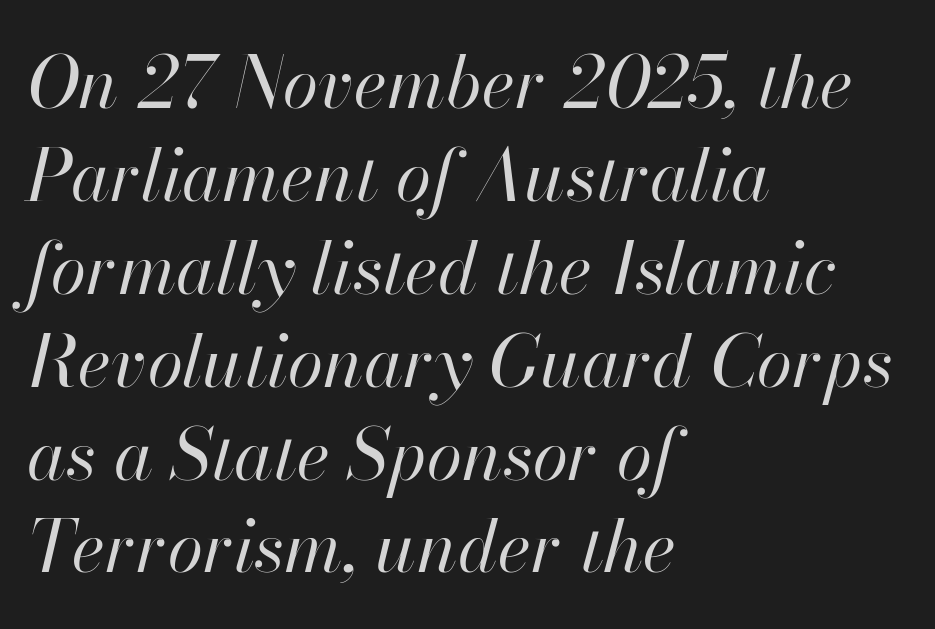
{"italic": "yes", "lean": "right", "slant_degrees": 13, "bold": "no", "weight": "regular", "width": "normal", "stroke_contrast": "high", "x_height": "small", "monospaced": "no", "underline": "no", "align": "left", "line_spacing": "normal", "line_spacing_ratio": 1.29, "letter_spacing": "normal", "letter_spacing_em": 0.0, "glyph_px": 72}
